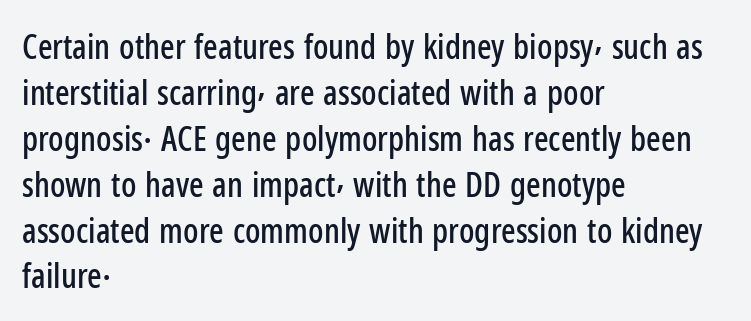
Descenders hang freely into open space. There is no visible air inserted between adjacent glyphs. Casual observation: everything's shoved over to the left. Posture: vertical. Leading: standard. Proportional: the letters do not fall into vertical columns.
